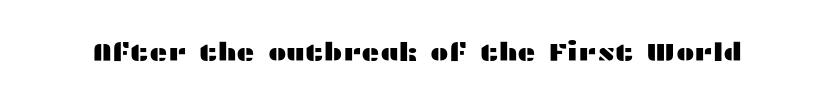
{"italic": "no", "underline": "no", "letter_spacing": "normal", "letter_spacing_em": 0.0, "glyph_px": 25}
